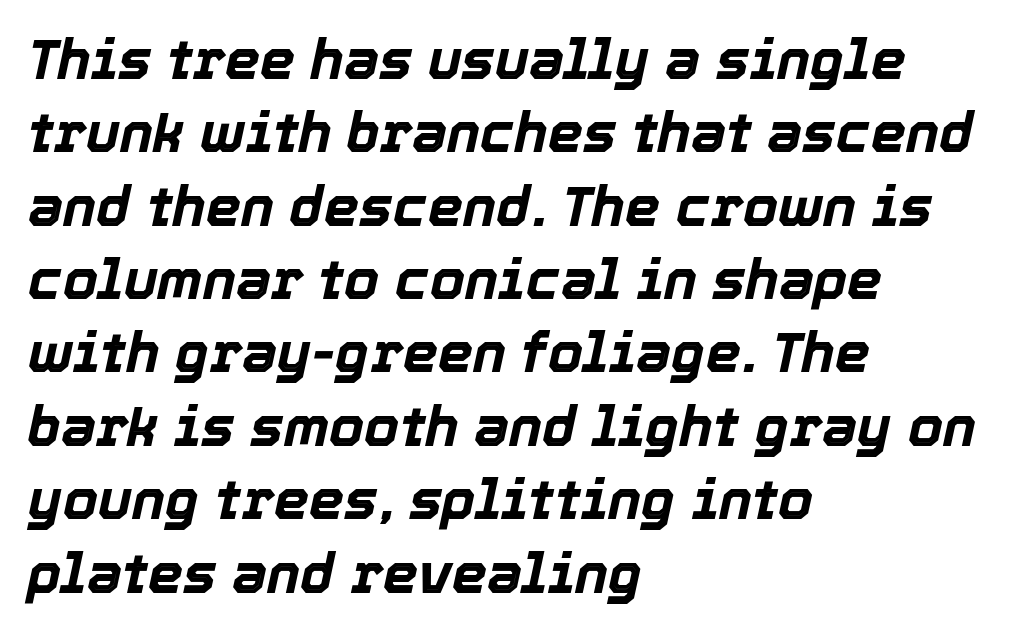
The image shows 56 px bold type, italic (leaning right); set left-aligned, normal line spacing (1.31x), normal letter spacing, not underlined; a medium x-height.
